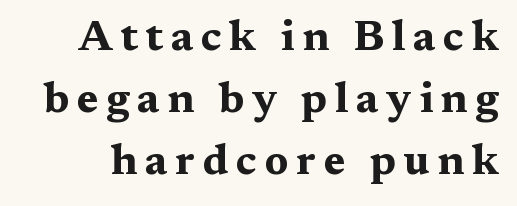
{"serif": "yes", "italic": "no", "bold": "yes", "weight": "bold", "width": "wide", "stroke_contrast": "medium", "x_height": "medium", "monospaced": "no", "underline": "no", "line_spacing": "normal", "line_spacing_ratio": 1.48, "glyph_px": 42}
